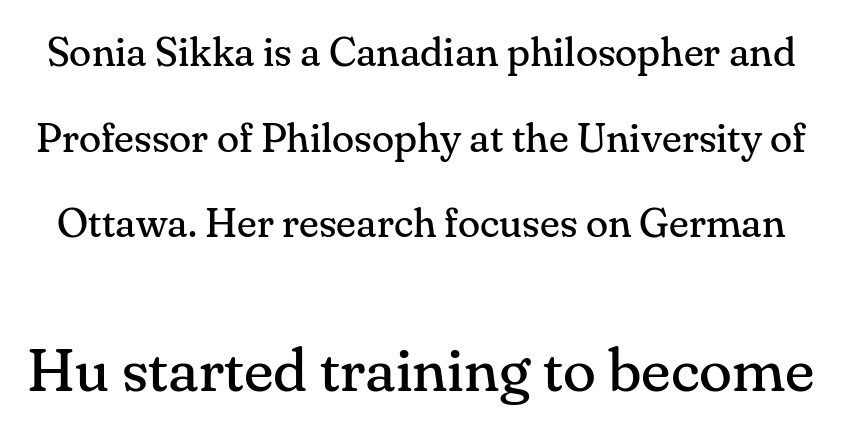
Q: Is the text bold? A: No.
Q: Is the text italic (slanted)? A: No, it is upright.
Q: Is the typeface a serif or a sans-serif typeface? A: Serif.
Q: Is the text underlined? A: No.
Q: Is the spacing between letters normal or unusually wide? A: Normal.
Q: Is the spacing between lines tight, normal or loose? A: Loose.
Q: Which block of text is set in a larger size, the first (top) or the second (bottom)? A: The second (bottom) one.
Q: Width (condensed, normal, or wide)? A: Normal.
Q: Stroke contrast? A: Medium.
Q: x-height? A: Small.
Q: Monospaced? A: No.
